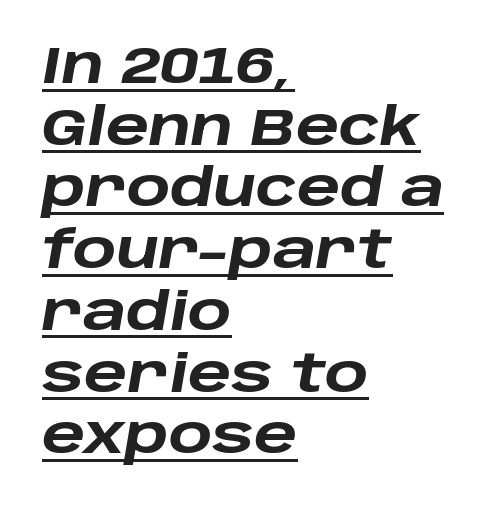
{"italic": "yes", "lean": "right", "slant_degrees": 10, "bold": "yes", "weight": "heavy", "width": "wide", "stroke_contrast": "low", "x_height": "large", "monospaced": "no", "underline": "yes", "align": "left", "line_spacing_ratio": 1.21, "letter_spacing": "normal", "letter_spacing_em": 0.0, "glyph_px": 51}
